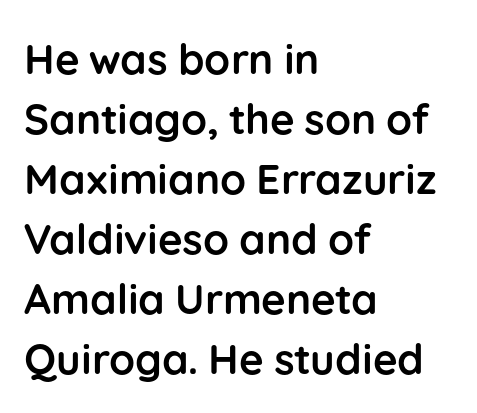
Q: Is the text bold? A: Yes.
Q: Is the text italic (slanted)? A: No, it is upright.
Q: Is the typeface a serif or a sans-serif typeface? A: Sans-serif.
Q: Is the text underlined? A: No.
Q: How is the paragraph aligned? A: Left-aligned.
Q: Is the spacing between letters normal or unusually wide? A: Normal.
Q: Is the spacing between lines tight, normal or loose? A: Normal.
Q: Width (condensed, normal, or wide)? A: Normal.
Q: Stroke contrast? A: Low.
Q: x-height? A: Medium.
Q: Monospaced? A: No.
